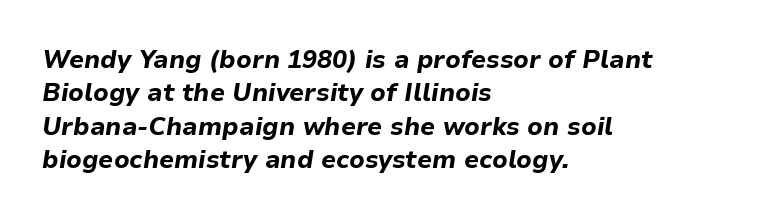
{"italic": "yes", "lean": "right", "slant_degrees": 9, "bold": "yes", "underline": "no", "align": "left", "line_spacing": "normal", "line_spacing_ratio": 1.34, "letter_spacing": "normal", "letter_spacing_em": 0.0, "glyph_px": 25}
